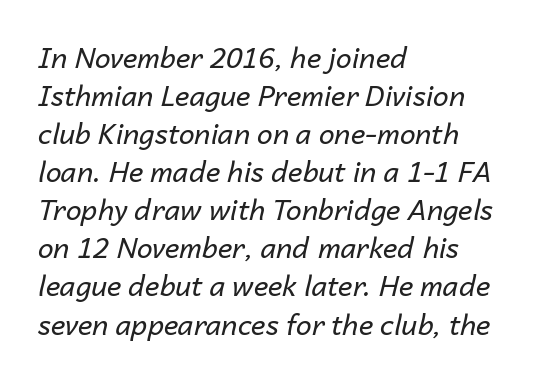
{"italic": "yes", "lean": "right", "slant_degrees": 14, "bold": "no", "weight": "regular", "width": "normal", "stroke_contrast": "low", "x_height": "medium", "monospaced": "no", "underline": "no", "align": "left", "line_spacing": "normal", "line_spacing_ratio": 1.36, "letter_spacing": "normal", "letter_spacing_em": 0.0, "glyph_px": 28}
